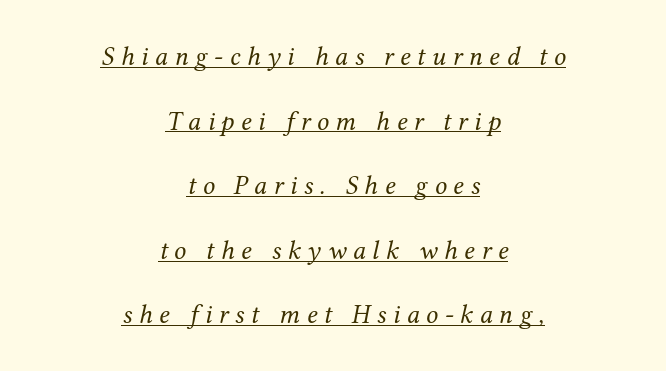
{"italic": "yes", "lean": "right", "slant_degrees": 12, "bold": "no", "underline": "yes", "align": "center", "line_spacing": "loose", "line_spacing_ratio": 2.39, "letter_spacing": "wide", "letter_spacing_em": 0.24, "glyph_px": 27}
